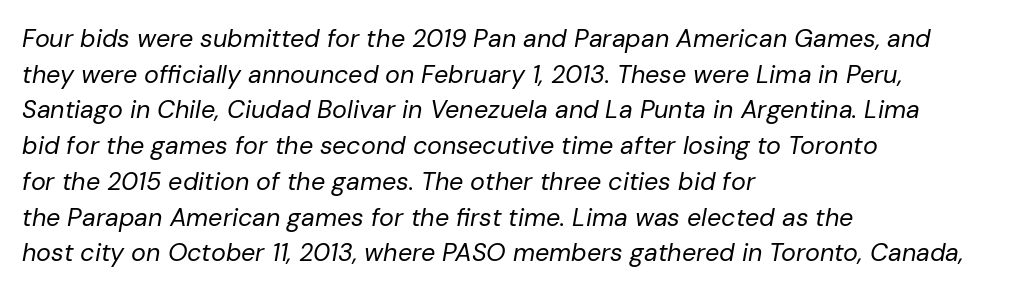
The image shows 25 px text type, italic (leaning right); set left-aligned, normal line spacing (1.43x), normal letter spacing, not underlined.
